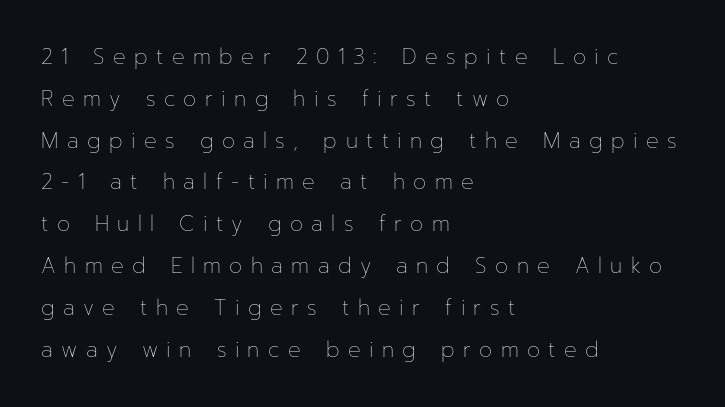
Q: Is the text bold? A: No.
Q: Is the text italic (slanted)? A: No, it is upright.
Q: Is the text underlined? A: No.
Q: How is the paragraph aligned? A: Left-aligned.
Q: Is the spacing between letters normal or unusually wide? A: Unusually wide.
Q: Is the spacing between lines tight, normal or loose? A: Loose.
